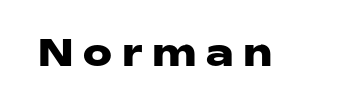
Descenders hang freely into open space. The rendering uses natural spacing where letterforms have individual widths. The passage shown is emphatically bold. Posture: straight, roman, zero tilt.
